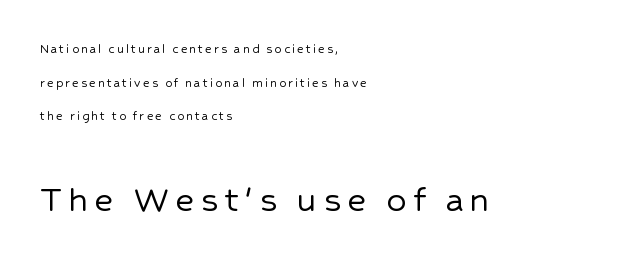
Q: Is the text italic (slanted)? A: No, it is upright.
Q: Is the typeface a serif or a sans-serif typeface? A: Sans-serif.
Q: Is the text underlined? A: No.
Q: How is the paragraph aligned? A: Left-aligned.
Q: Is the spacing between lines tight, normal or loose? A: Loose.
Q: Which block of text is set in a larger size, the first (top) or the second (bottom)? A: The second (bottom) one.
Q: Width (condensed, normal, or wide)? A: Normal.
Q: Stroke contrast? A: Low.
Q: x-height? A: Medium.
Q: Monospaced? A: No.
